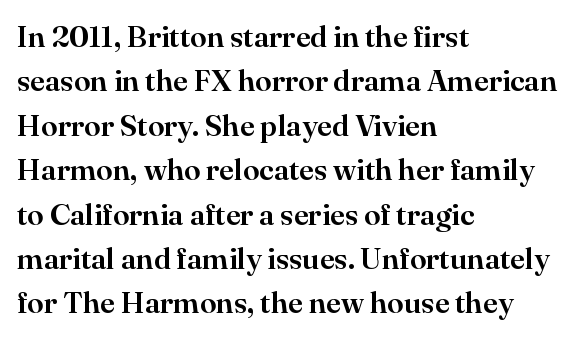
Alignment: flush left. No extra tracking has been applied to these lines. Anything drawn beneath the words? Only blank space. A typesetter would call this proportional, since set widths differ per character. Each new line begins a customary step beneath the previous one.
